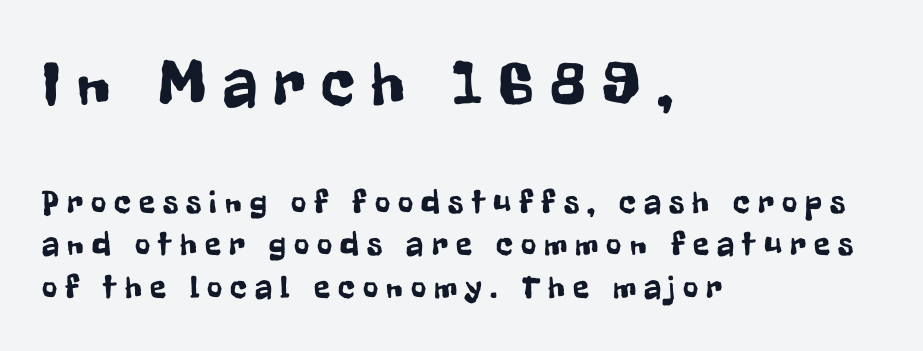
The image shows 66 px condensed sans-serif type, upright; set left-aligned, normal line spacing (1.3x), unusually wide letter spacing (+0.25 em), not underlined; the first (top) block is 2.0x larger; low stroke contrast and a medium x-height.
